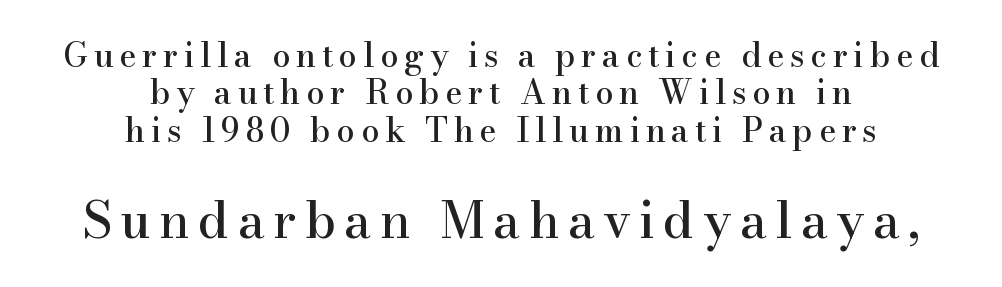
Q: Is the text italic (slanted)? A: No, it is upright.
Q: Is the typeface a serif or a sans-serif typeface? A: Serif.
Q: Is the text underlined? A: No.
Q: How is the paragraph aligned? A: Centered.
Q: Is the spacing between lines tight, normal or loose? A: Tight.
Q: Which block of text is set in a larger size, the first (top) or the second (bottom)? A: The second (bottom) one.
Q: Width (condensed, normal, or wide)? A: Normal.
Q: Stroke contrast? A: High.
Q: x-height? A: Small.
Q: Monospaced? A: No.
